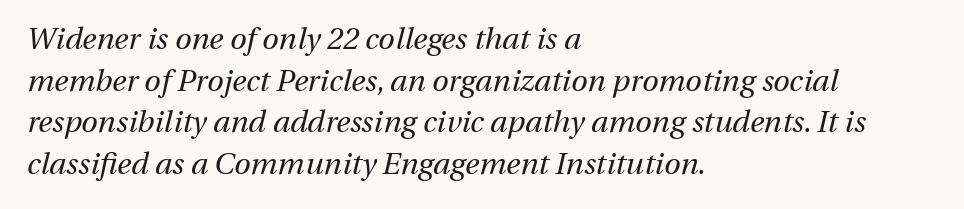
Weight: not bold — regular or lighter. Note the varied advance widths — an 'i' is clearly narrower than an 'm'. Does the lettering tilt? It does — this is italic. Words appear dense and cohesive because spacing is normal. The space between consecutive lines is moderate.
